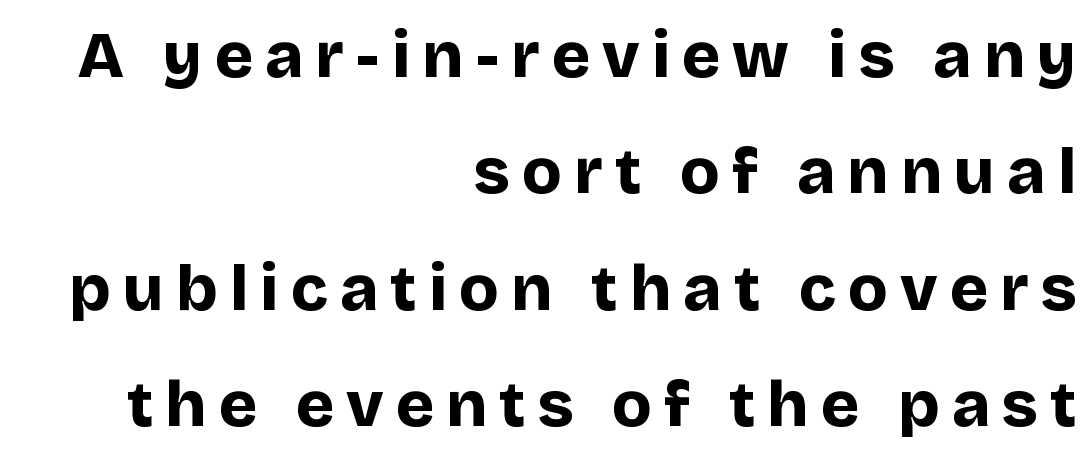
Each glyph is drawn with heavy, bold strokes. The glyphs are unaccompanied by any horizontal stroke below them. Examine the stroke ends and you'll find no serifs. The rendering uses natural spacing where letterforms have individual widths. The passage is arranged like a letterhead date or caption credit — flush right.
